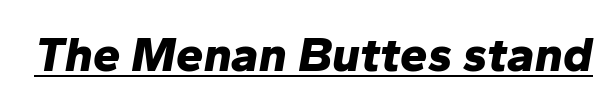
{"italic": "yes", "lean": "right", "slant_degrees": 10, "bold": "yes", "weight": "bold", "width": "normal", "stroke_contrast": "low", "x_height": "medium", "monospaced": "no", "underline": "yes", "letter_spacing": "normal", "letter_spacing_em": 0.0, "glyph_px": 49}
